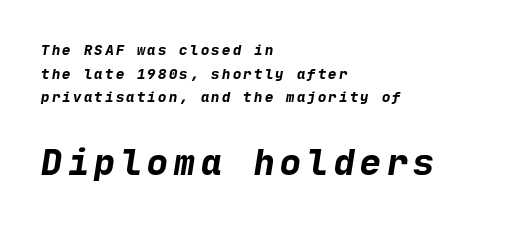
The image shows 35 px bold sans-serif type; set left-aligned, normal line spacing (1.68x), not underlined; the second (bottom) block is 2.5x larger; low stroke contrast and a medium x-height.
